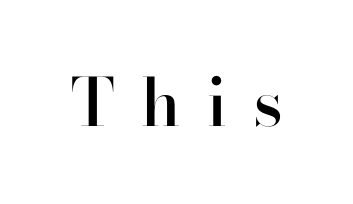
Rule under the text: the space is simply empty. Ordinary non-slanted type is in use. Words appear elongated and porous because spacing is wide. This rendering employs a face with finishing strokes, i.e., a serif. Character widths vary here, with narrow letters taking less room than wide ones. Weight: semibold (demi).
